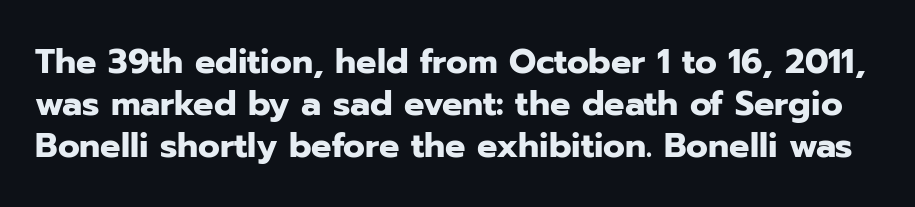
Q: Is the text bold? A: Yes.
Q: Is the text italic (slanted)? A: No, it is upright.
Q: Is the typeface a serif or a sans-serif typeface? A: Sans-serif.
Q: Is the text underlined? A: No.
Q: Is the spacing between letters normal or unusually wide? A: Normal.
Q: Width (condensed, normal, or wide)? A: Normal.
Q: Stroke contrast? A: Low.
Q: x-height? A: Medium.
Q: Monospaced? A: No.
